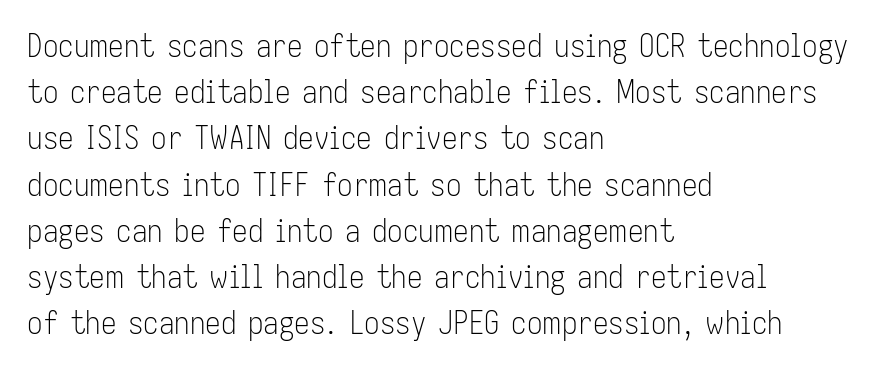
The image shows 31 px light, condensed sans-serif type, upright; set left-aligned, normal line spacing (1.49x), normal letter spacing, not underlined; low stroke contrast and a medium x-height.
